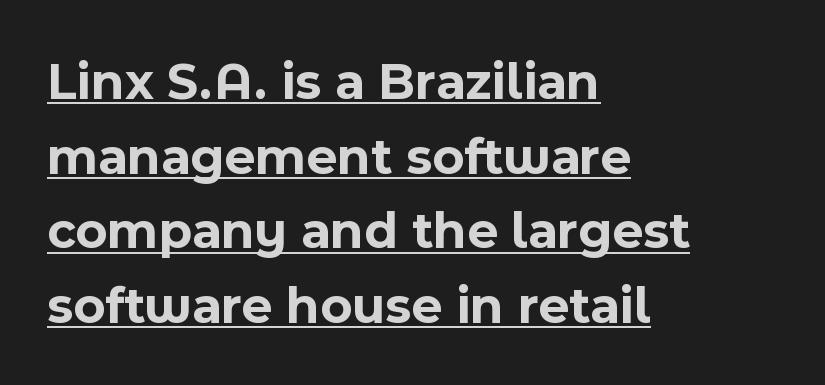
{"serif": "no", "italic": "no", "bold": "yes", "weight": "bold", "width": "normal", "x_height": "medium", "monospaced": "no", "underline": "yes", "align": "left", "line_spacing": "normal", "line_spacing_ratio": 1.41, "letter_spacing": "normal", "letter_spacing_em": 0.0, "glyph_px": 53}
